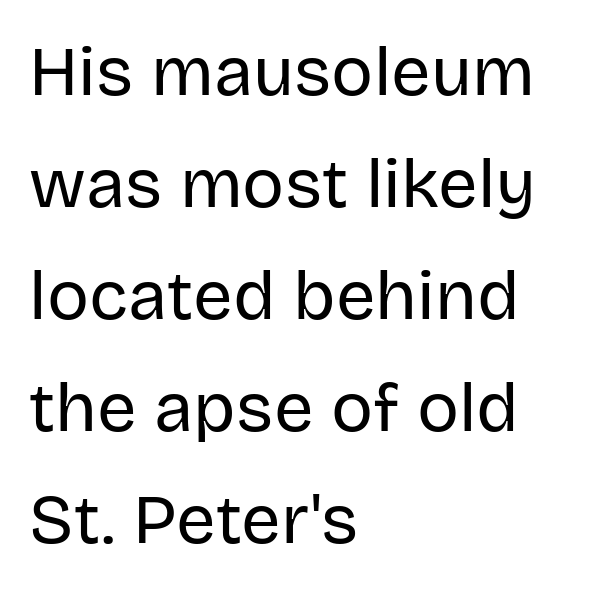
Q: Is the text bold? A: No.
Q: Is the text italic (slanted)? A: No, it is upright.
Q: Is the typeface a serif or a sans-serif typeface? A: Sans-serif.
Q: Is the text underlined? A: No.
Q: How is the paragraph aligned? A: Left-aligned.
Q: Is the spacing between letters normal or unusually wide? A: Normal.
Q: Is the spacing between lines tight, normal or loose? A: Normal.
Q: Width (condensed, normal, or wide)? A: Normal.
Q: Stroke contrast? A: Low.
Q: x-height? A: Large.
Q: Monospaced? A: No.
